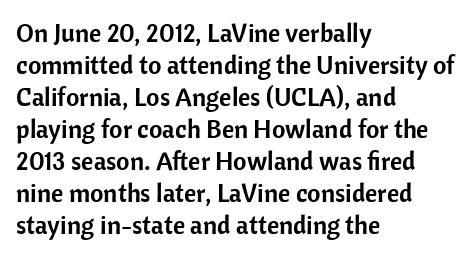
Standard letterfit; no display-style spreading of the glyphs. The string is rendered with underlining switched off. Compared with a centered layout, this one pins lines to the left instead. Vertical strokes here are truly vertical.
